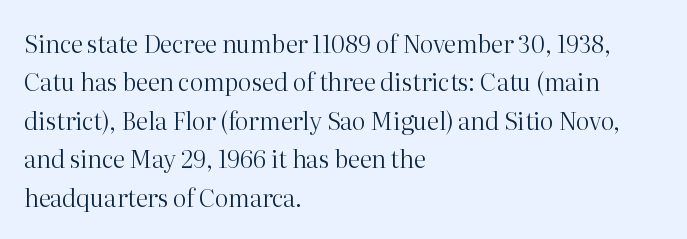
Q: Is the text bold? A: No.
Q: Is the text italic (slanted)? A: No, it is upright.
Q: Is the text underlined? A: No.
Q: How is the paragraph aligned? A: Left-aligned.
Q: Is the spacing between letters normal or unusually wide? A: Normal.
Q: Is the spacing between lines tight, normal or loose? A: Normal.
